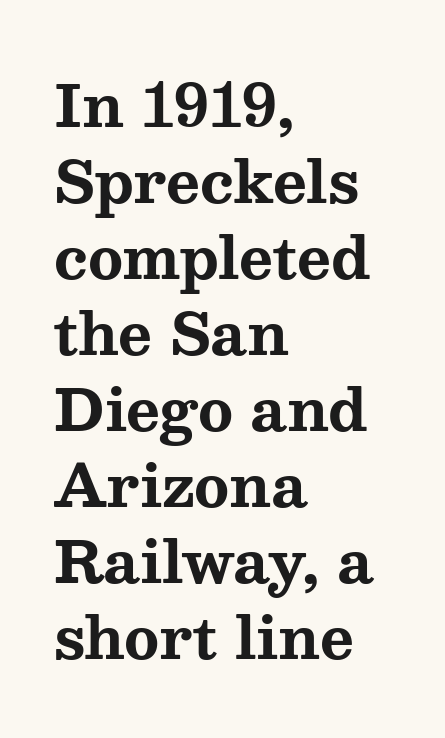
The image shows 58 px bold, wide serif type, upright; set left-aligned, normal line spacing (1.31x), normal letter spacing, not underlined; medium stroke contrast and a medium x-height.
